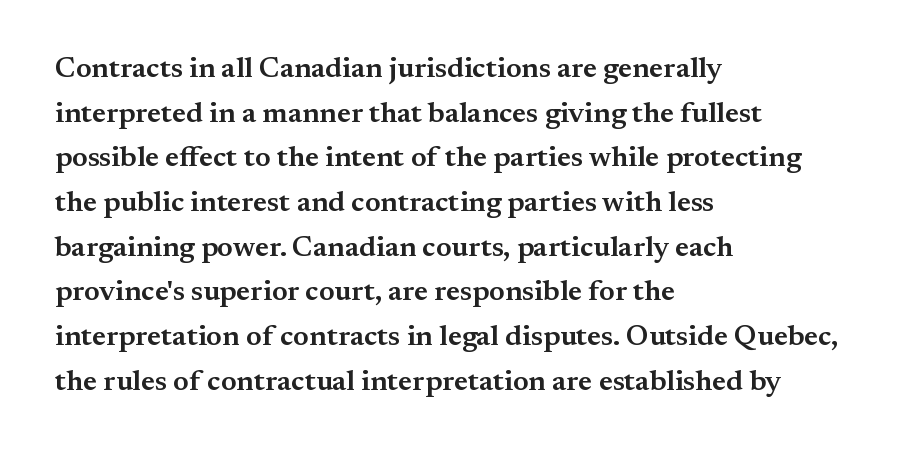
The image shows 29 px semibold serif type, upright; set left-aligned, normal line spacing (1.54x), normal letter spacing, not underlined; medium stroke contrast and a small x-height.
